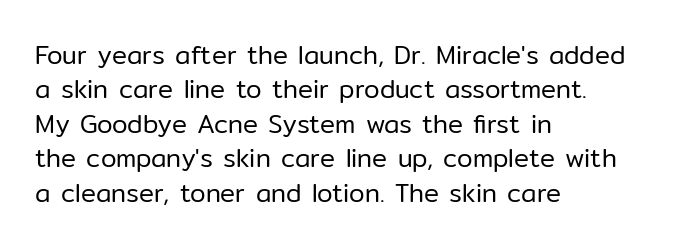
Q: Is the text bold? A: No.
Q: Is the text italic (slanted)? A: No, it is upright.
Q: Is the text underlined? A: No.
Q: How is the paragraph aligned? A: Left-aligned.
Q: Is the spacing between letters normal or unusually wide? A: Normal.
Q: Is the spacing between lines tight, normal or loose? A: Normal.
